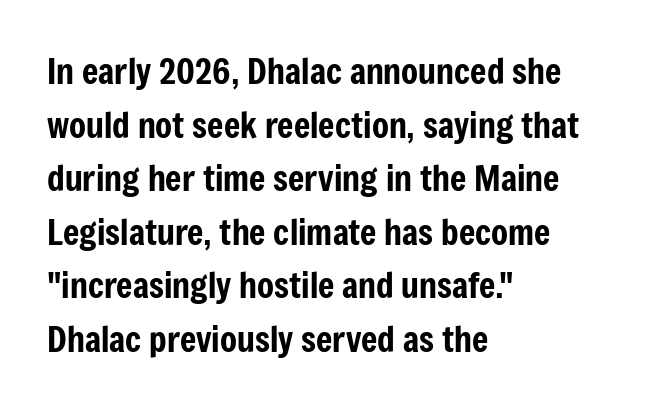
Q: Is the text italic (slanted)? A: No, it is upright.
Q: Is the typeface a serif or a sans-serif typeface? A: Sans-serif.
Q: Is the text underlined? A: No.
Q: How is the paragraph aligned? A: Left-aligned.
Q: Is the spacing between letters normal or unusually wide? A: Normal.
Q: Is the spacing between lines tight, normal or loose? A: Normal.
Q: Width (condensed, normal, or wide)? A: Condensed.
Q: Stroke contrast? A: Low.
Q: x-height? A: Medium.
Q: Monospaced? A: No.
